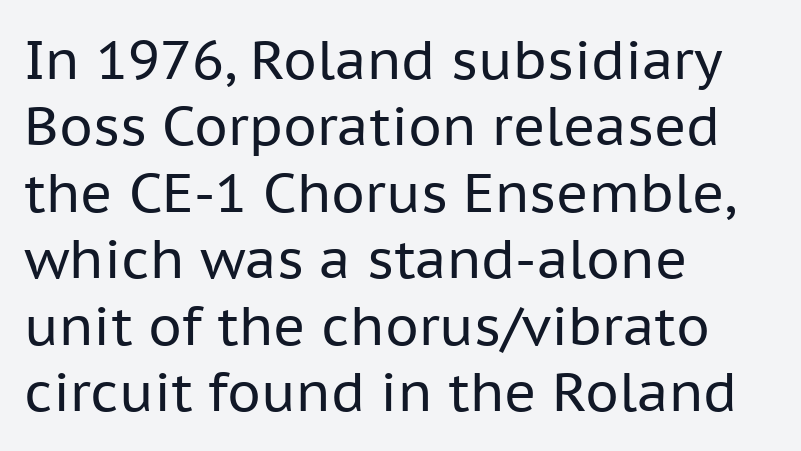
Q: Is the text bold? A: No.
Q: Is the text italic (slanted)? A: No, it is upright.
Q: Is the typeface a serif or a sans-serif typeface? A: Sans-serif.
Q: Is the text underlined? A: No.
Q: How is the paragraph aligned? A: Left-aligned.
Q: Is the spacing between letters normal or unusually wide? A: Normal.
Q: Width (condensed, normal, or wide)? A: Normal.
Q: Stroke contrast? A: Low.
Q: x-height? A: Medium.
Q: Monospaced? A: No.
